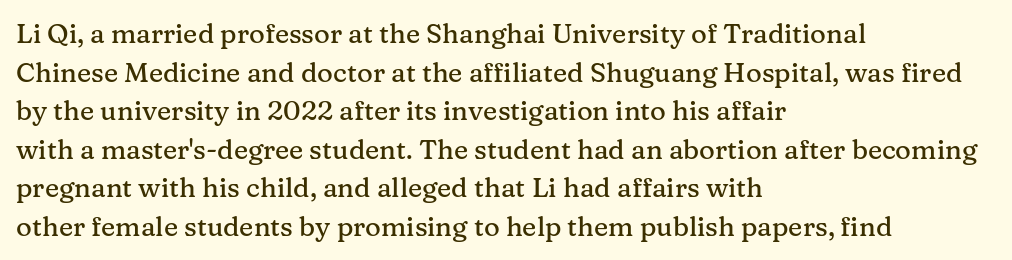
Q: Is the text italic (slanted)? A: No, it is upright.
Q: Is the text underlined? A: No.
Q: How is the paragraph aligned? A: Left-aligned.
Q: Is the spacing between letters normal or unusually wide? A: Normal.
Q: Is the spacing between lines tight, normal or loose? A: Normal.
